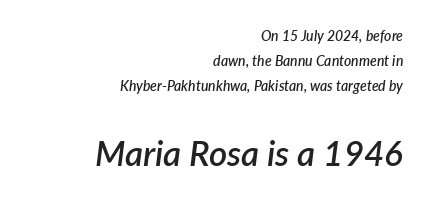
A bit beefed up — I'd call it semibold rather than bold. Spacing verdict: proportional, widths tailored to each character. Does the bottom block carry the larger type? Yes, it does. Here the glyphs are tracked normally, forming tight word shapes.
